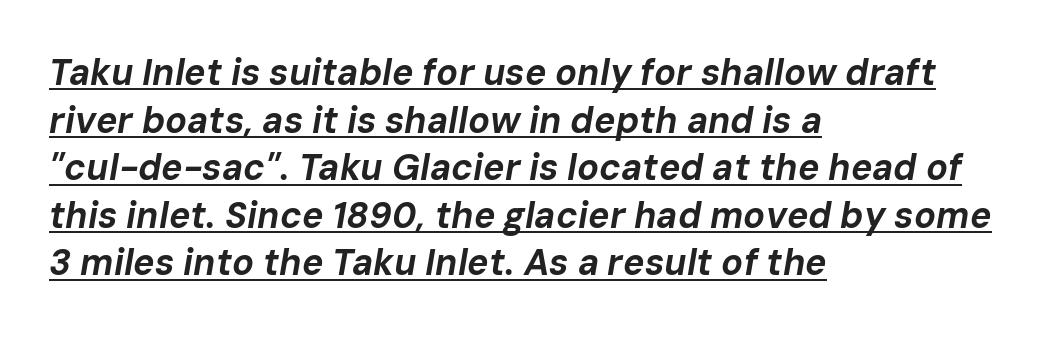
Q: Is the text bold? A: Yes.
Q: Is the text italic (slanted)? A: Yes, it leans right by about 10 degrees.
Q: Is the text underlined? A: Yes.
Q: How is the paragraph aligned? A: Left-aligned.
Q: Is the spacing between letters normal or unusually wide? A: Normal.
Q: Is the spacing between lines tight, normal or loose? A: Normal.
Q: Width (condensed, normal, or wide)? A: Normal.
Q: Stroke contrast? A: Low.
Q: x-height? A: Medium.
Q: Monospaced? A: No.
